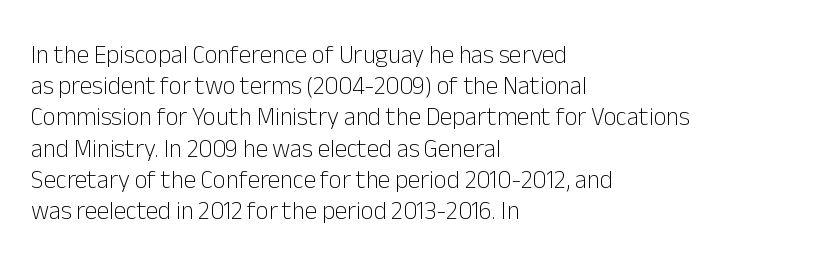
Spacing between characters is what you'd get straight out of the box. Ordinary non-slanted type is in use. The compositor pushed each line to the left boundary. Rows of type keep a routine distance in the vertical direction.
